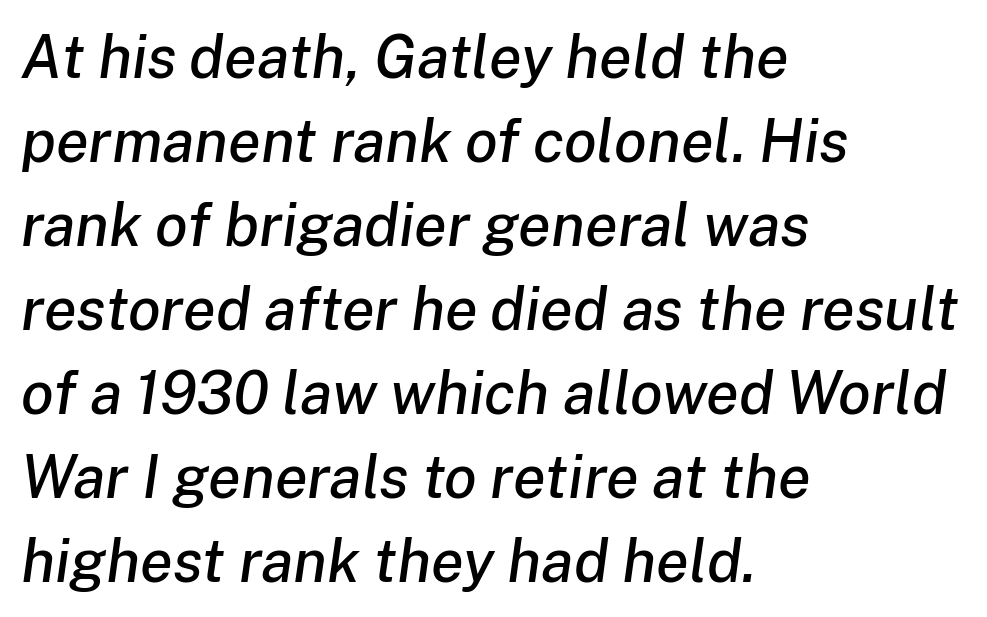
The image shows 60 px text type, italic (leaning right); set left-aligned, normal line spacing (1.4x), normal letter spacing, not underlined; low stroke contrast and a medium x-height.
